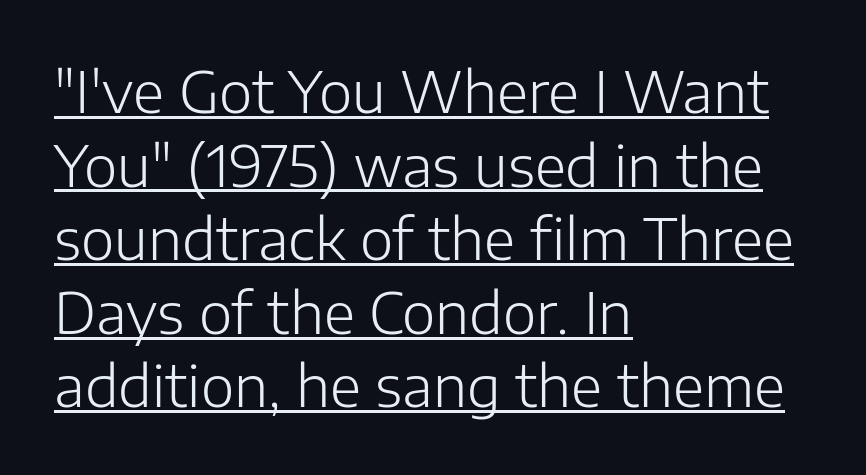
This sample has the flowing, uneven cadence of proportional lettering. The lettering is marked with a stroke running underneath it. Is there any slant? The stems are plumb. Typographically, this falls in the sans-serif category. The cut favours lightness, reaching ordinary text weight at its darkest.
